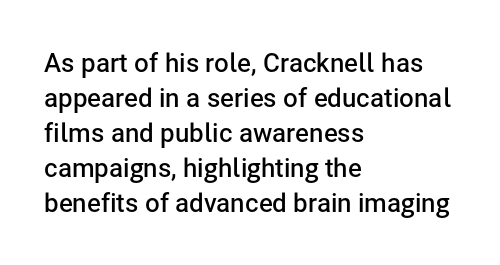
{"italic": "no", "bold": "semi", "underline": "no", "align": "left", "line_spacing": "normal", "line_spacing_ratio": 1.35, "letter_spacing": "normal", "letter_spacing_em": 0.0, "glyph_px": 26}
